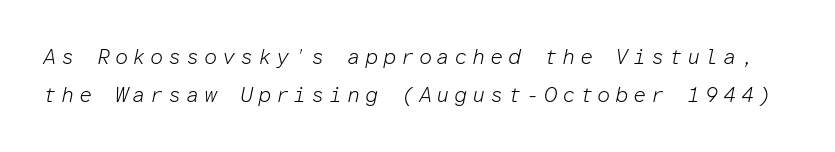
Q: Is the text bold? A: No.
Q: Is the text italic (slanted)? A: Yes, it leans right by about 12 degrees.
Q: Is the text underlined? A: No.
Q: Is the spacing between letters normal or unusually wide? A: Unusually wide.
